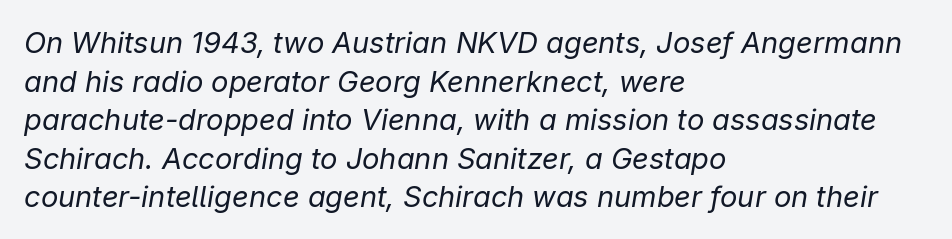
Q: Is the text bold? A: No.
Q: Is the text italic (slanted)? A: Yes, it leans right by about 9 degrees.
Q: Is the text underlined? A: No.
Q: How is the paragraph aligned? A: Left-aligned.
Q: Is the spacing between letters normal or unusually wide? A: Normal.
Q: Is the spacing between lines tight, normal or loose? A: Normal.
Q: Width (condensed, normal, or wide)? A: Normal.
Q: Stroke contrast? A: Low.
Q: x-height? A: Medium.
Q: Monospaced? A: No.
